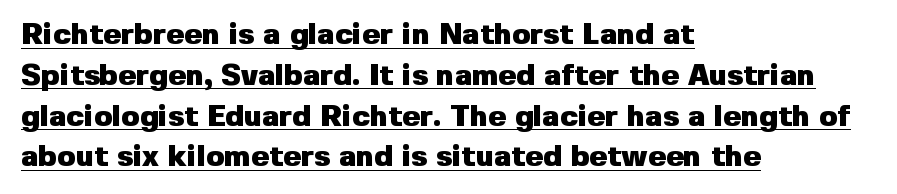
The image shows 30 px heavy sans-serif type, upright; set left-aligned, normal line spacing (1.36x), normal letter spacing, underlined; low stroke contrast and a medium x-height.
